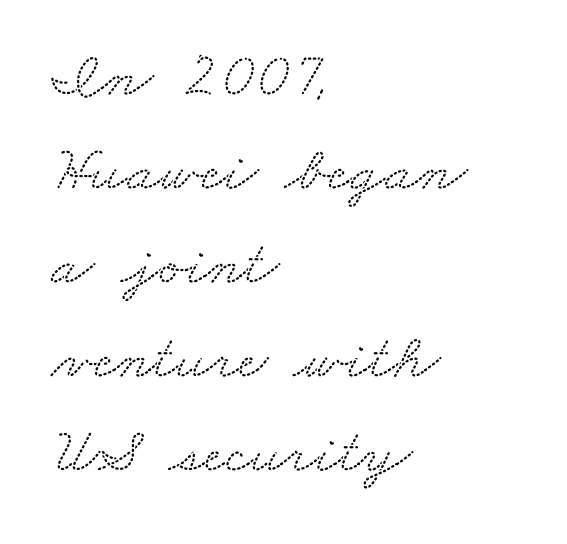
The image shows 64 px wide serif type; set left-aligned, normal line spacing (1.47x), normal letter spacing, not underlined; low stroke contrast and a small x-height.
